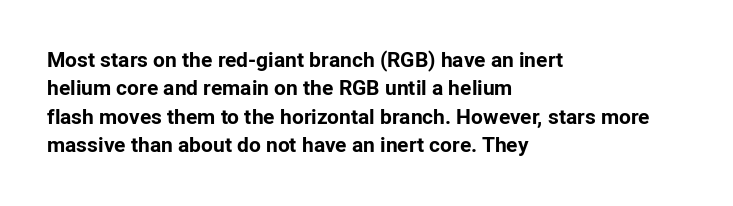
{"italic": "no", "bold": "yes", "underline": "no", "align": "left", "line_spacing": "normal", "line_spacing_ratio": 1.35, "letter_spacing": "normal", "letter_spacing_em": 0.0, "glyph_px": 21}
